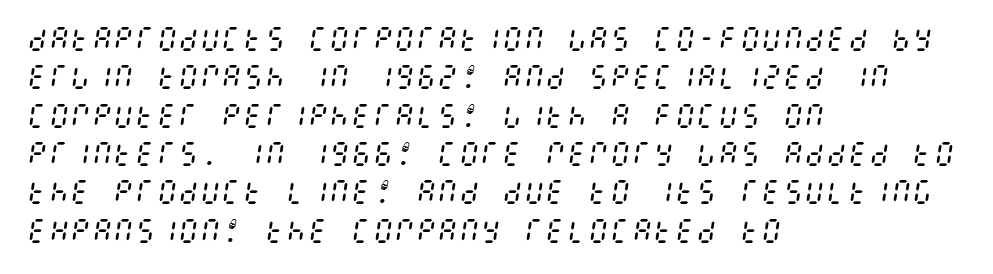
The image shows 27 px text type, italic (leaning right); set left-aligned, normal line spacing (1.42x), normal letter spacing, not underlined.
